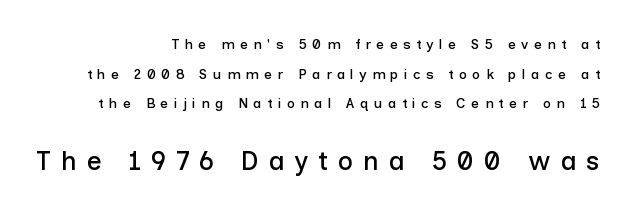
{"italic": "no", "underline": "no", "align": "right", "line_spacing": "loose", "line_spacing_ratio": 2.12, "letter_spacing": "wide", "letter_spacing_em": 0.38, "larger_block": "second", "size_ratio": 1.86, "glyph_px": 26}
